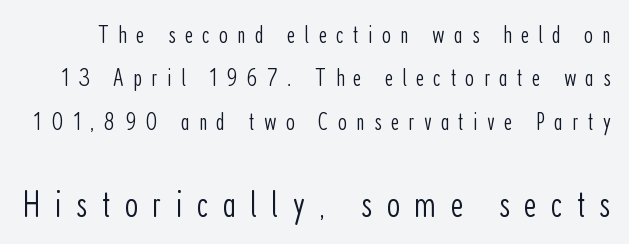
The image shows 38 px light, condensed sans-serif type, upright; set line spacing 1.74x, unusually wide letter spacing (+0.37 em), not underlined; the second (bottom) block is 1.52x larger; low stroke contrast and a medium x-height.
